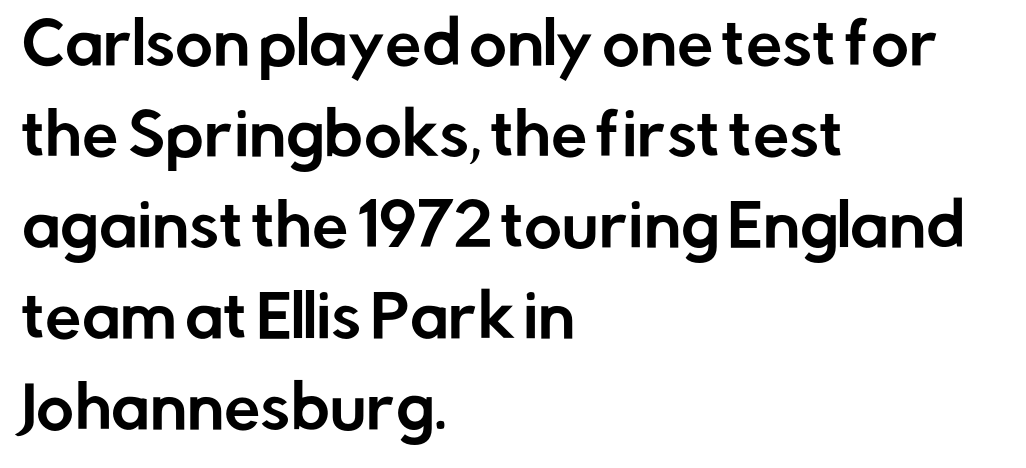
Q: Is the text italic (slanted)? A: No, it is upright.
Q: Is the typeface a serif or a sans-serif typeface? A: Sans-serif.
Q: Is the text underlined? A: No.
Q: How is the paragraph aligned? A: Left-aligned.
Q: Is the spacing between letters normal or unusually wide? A: Normal.
Q: Is the spacing between lines tight, normal or loose? A: Normal.
Q: Width (condensed, normal, or wide)? A: Normal.
Q: Stroke contrast? A: Low.
Q: x-height? A: Medium.
Q: Monospaced? A: No.
